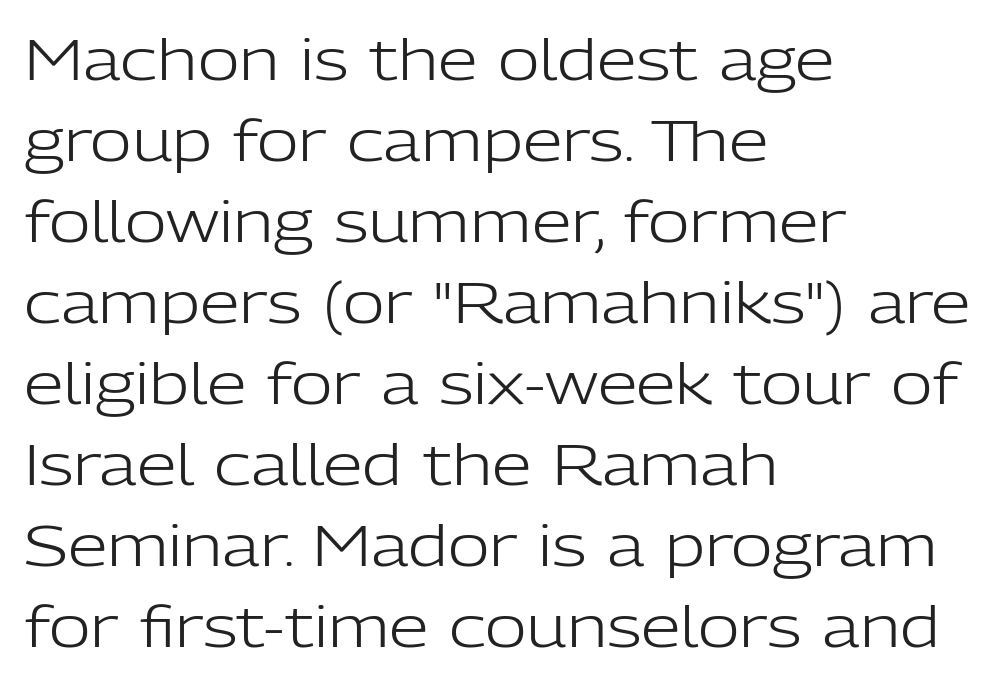
Q: Is the text bold? A: No.
Q: Is the text italic (slanted)? A: No, it is upright.
Q: Is the typeface a serif or a sans-serif typeface? A: Sans-serif.
Q: Is the text underlined? A: No.
Q: How is the paragraph aligned? A: Left-aligned.
Q: Is the spacing between letters normal or unusually wide? A: Normal.
Q: Is the spacing between lines tight, normal or loose? A: Normal.
Q: Width (condensed, normal, or wide)? A: Normal.
Q: Stroke contrast? A: Low.
Q: x-height? A: Medium.
Q: Monospaced? A: No.
